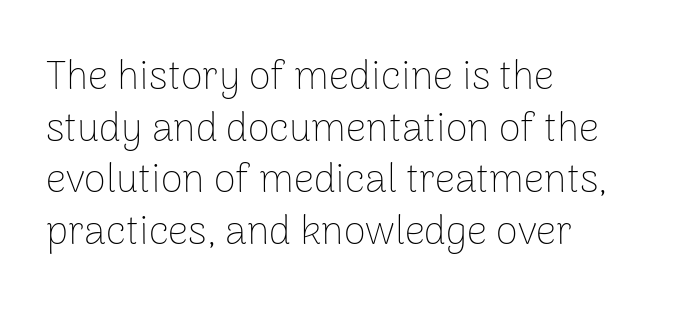
What kind of face is this? One without serifs — a sans. Each letter keeps its own natural width here, so spacing adapts to shape. Notice how the passage keeps a crisp vertical edge on the left only. Weight: not bold — regular or lighter. Each row of text sits above clean, open space. Summary of vertical rhythm: regular, with standard interline spacing.
